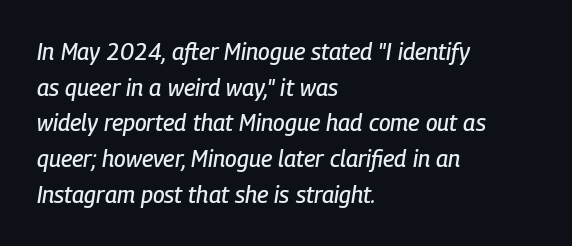
Yep, that's italic — everything's leaning. Words appear dense and cohesive because spacing is normal. Is the block centered? No — it sits flush against the left margin. Rows of type keep a routine distance in the vertical direction.
